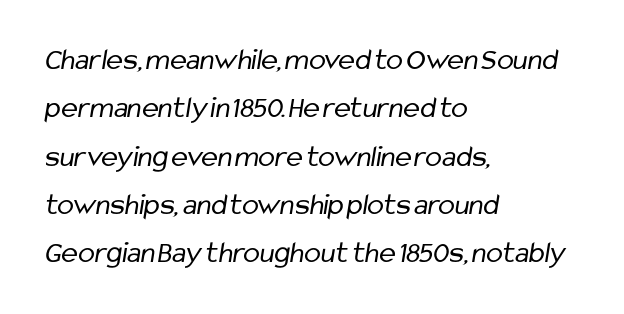
Counters stay open thanks to moderate or lighter strokes. The space directly below the letters is spotless. Spacing between characters is what you'd get straight out of the box. The rag falls on the right side of this text block.
